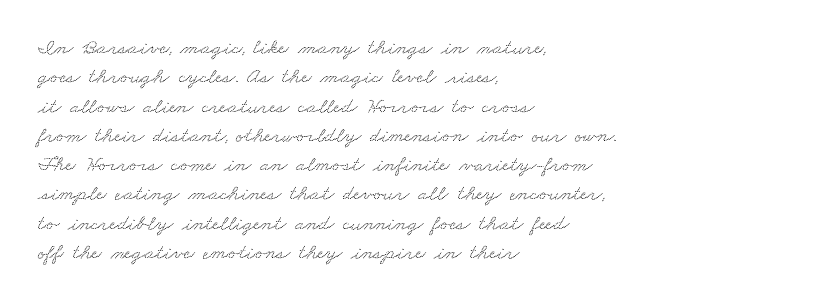
{"underline": "no", "align": "left", "line_spacing": "normal", "line_spacing_ratio": 1.33, "letter_spacing": "normal", "letter_spacing_em": 0.0, "glyph_px": 22}
